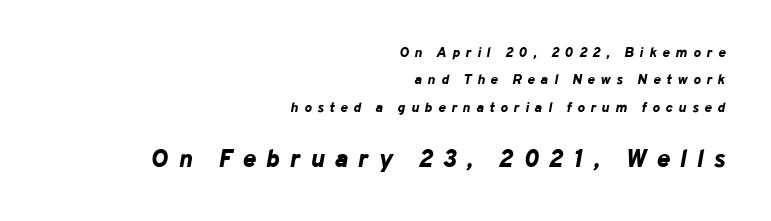
Designer's note — italics engaged. Leading: increased. The area under the type is left untouched. A student would notice the bottom passage is typeset larger than what precedes it.
